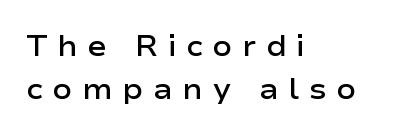
{"serif": "no", "italic": "no", "bold": "semi", "weight": "semibold", "width": "wide", "stroke_contrast": "low", "x_height": "medium", "monospaced": "no", "underline": "no", "align": "left", "line_spacing": "normal", "line_spacing_ratio": 1.5, "letter_spacing": "wide", "letter_spacing_em": 0.33, "glyph_px": 29}
